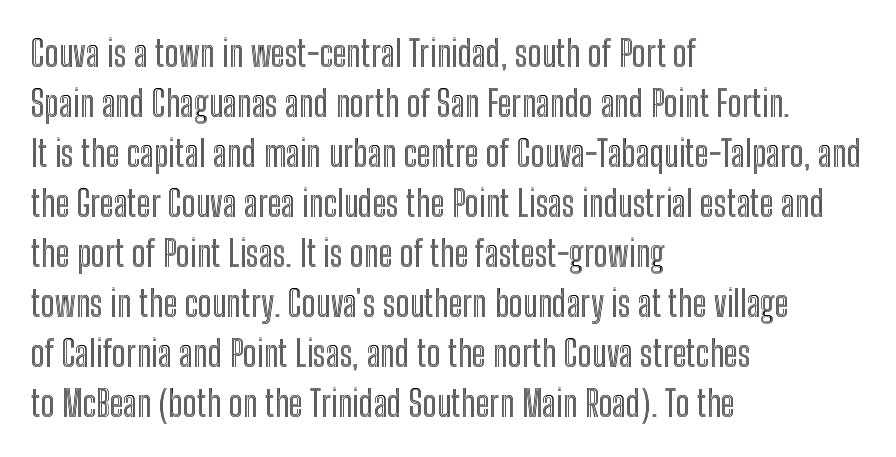
Compared with a centered layout, this one pins lines to the left instead. Anything drawn beneath the words? Only blank space. The lettering stays uniformly vertical, giving the passage a roman look. The tracking reads as untouched default to a designer's eye. The passage shown stacks its lines at a standard gap.
